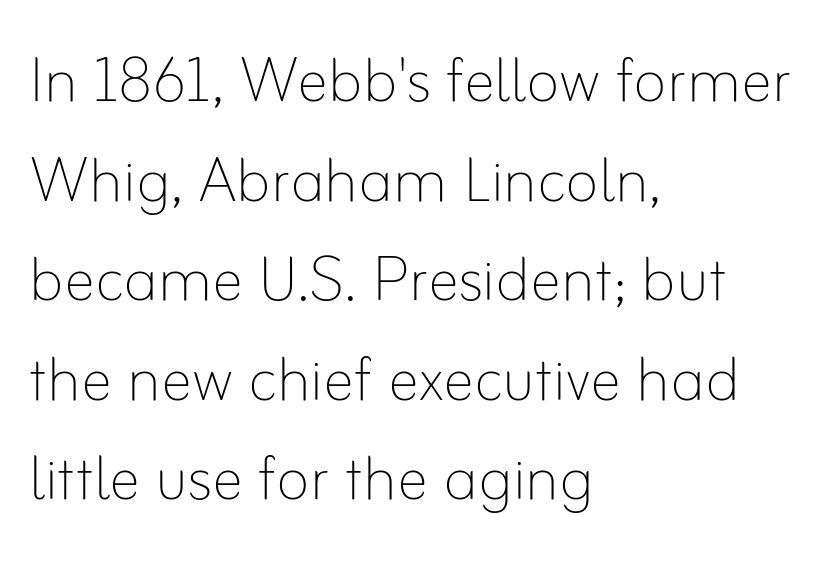
Q: Is the text bold? A: No.
Q: Is the text italic (slanted)? A: No, it is upright.
Q: Is the text underlined? A: No.
Q: How is the paragraph aligned? A: Left-aligned.
Q: Is the spacing between letters normal or unusually wide? A: Normal.
Q: Is the spacing between lines tight, normal or loose? A: Normal.
Q: Width (condensed, normal, or wide)? A: Normal.
Q: Stroke contrast? A: Low.
Q: x-height? A: Small.
Q: Monospaced? A: No.
